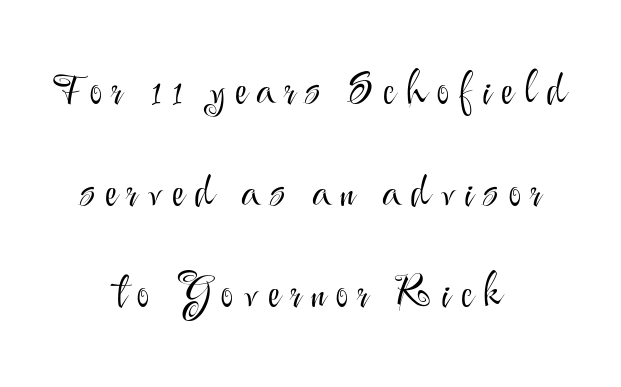
The image shows 44 px light sans-serif type; set centered, loose line spacing (2.31x), unusually wide letter spacing (+0.22 em), not underlined; medium stroke contrast and a small x-height.
